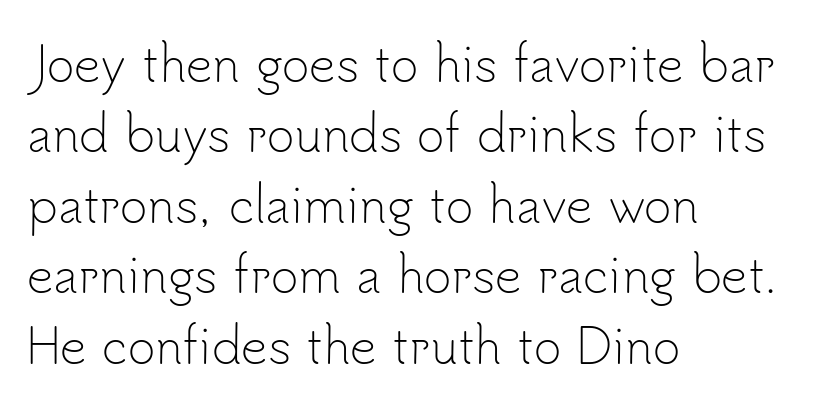
The compositor pushed each line to the left boundary. Character widths vary here, with narrow letters taking less room than wide ones. Weight: in the light-to-regular range. Compared with typical paragraphs, the rows here are spaced about the same.
